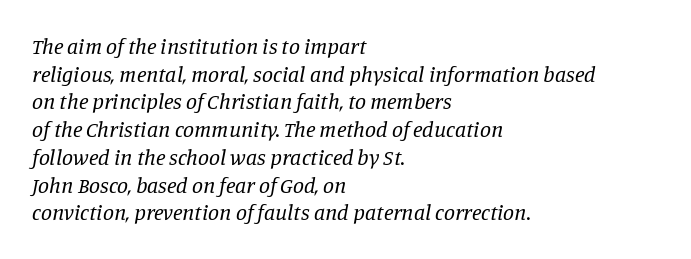
Q: Is the text bold? A: No.
Q: Is the text italic (slanted)? A: Yes, it leans right by about 11 degrees.
Q: Is the text underlined? A: No.
Q: How is the paragraph aligned? A: Left-aligned.
Q: Is the spacing between letters normal or unusually wide? A: Normal.
Q: Is the spacing between lines tight, normal or loose? A: Normal.
